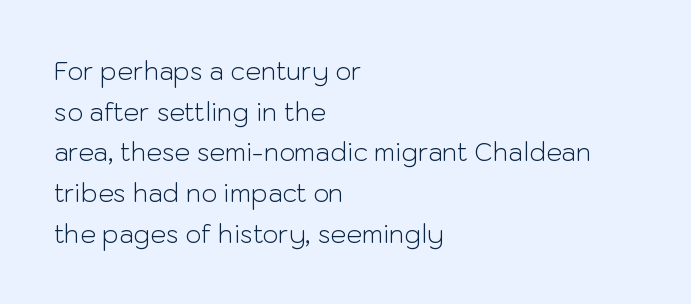
The image shows 25 px text type, upright; set left-aligned, normal line spacing (1.63x), normal letter spacing, not underlined.
